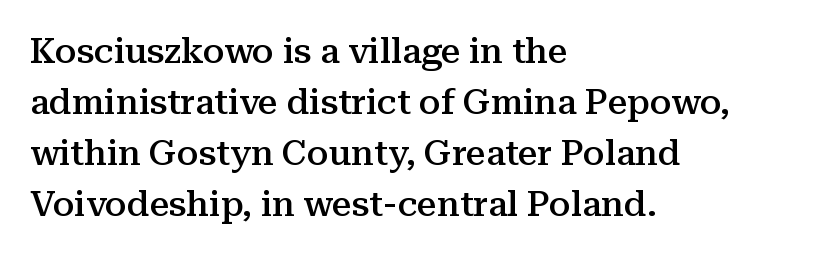
{"serif": "yes", "italic": "no", "bold": "semi", "weight": "semibold", "width": "normal", "stroke_contrast": "medium", "x_height": "medium", "monospaced": "no", "underline": "no", "align": "left", "line_spacing": "normal", "line_spacing_ratio": 1.46, "letter_spacing": "normal", "letter_spacing_em": 0.0, "glyph_px": 35}
